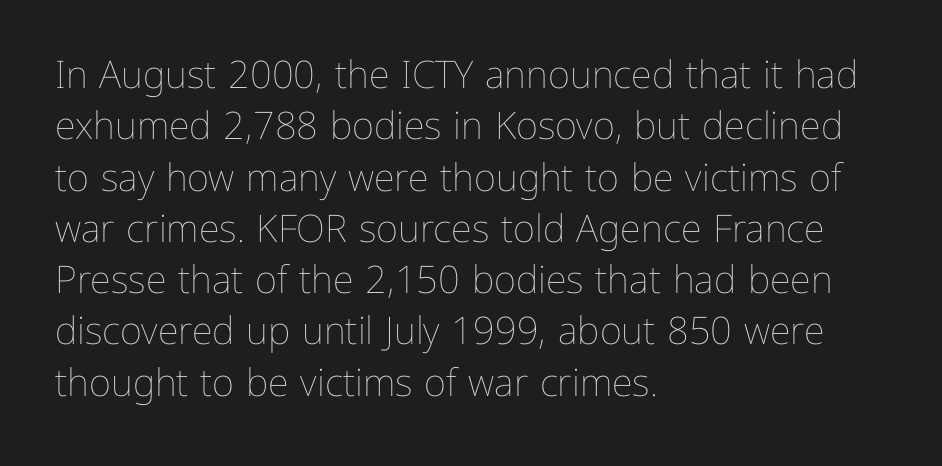
{"italic": "no", "bold": "no", "weight": "thin", "width": "normal", "stroke_contrast": "low", "x_height": "medium", "monospaced": "no", "underline": "no", "align": "left", "line_spacing": "normal", "line_spacing_ratio": 1.35, "letter_spacing": "normal", "letter_spacing_em": 0.0, "glyph_px": 38}
